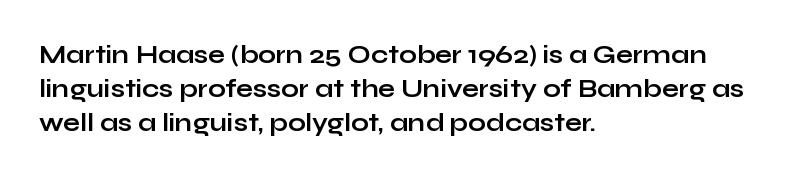
Q: Is the text bold? A: Yes.
Q: Is the text italic (slanted)? A: No, it is upright.
Q: Is the text underlined? A: No.
Q: How is the paragraph aligned? A: Left-aligned.
Q: Is the spacing between letters normal or unusually wide? A: Normal.
Q: Is the spacing between lines tight, normal or loose? A: Normal.
